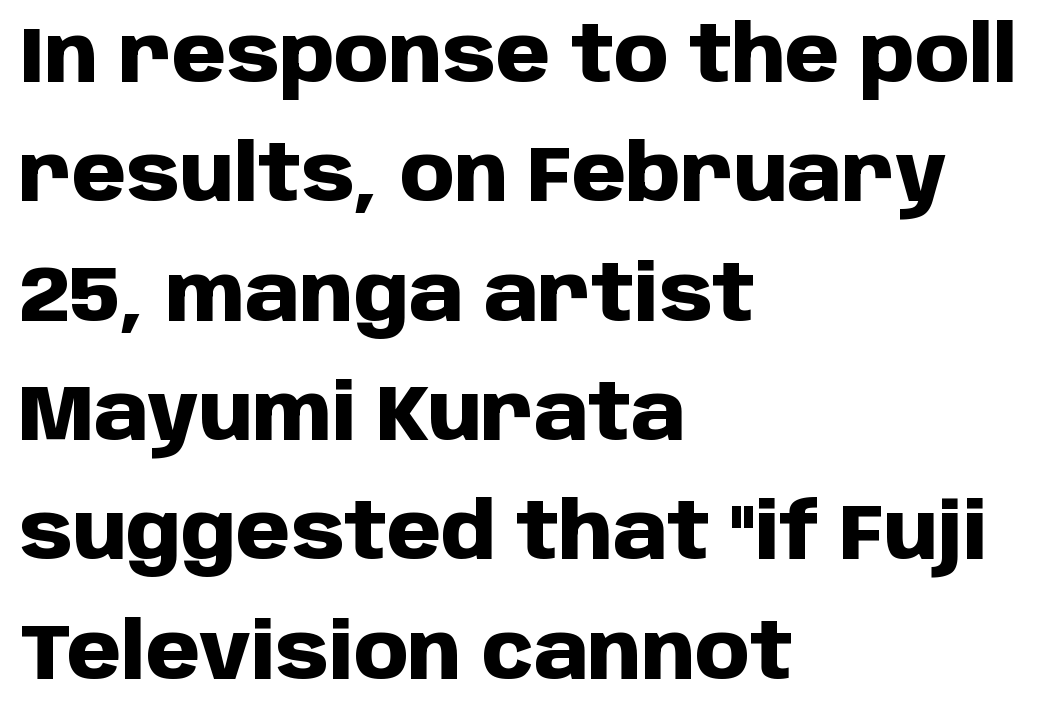
Underlining? Definitely not there. Leftover space on each line is placed entirely after the last word. Characters remain perfectly vertical along every line. Observe the absence of serifs on each vertical stroke in this sample. The vertical gap from one line to the next is medium.
